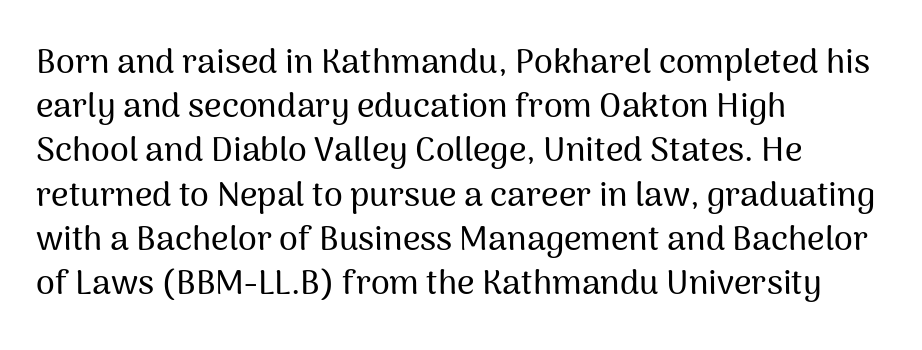
{"serif": "no", "italic": "no", "width": "normal", "stroke_contrast": "medium", "x_height": "medium", "monospaced": "no", "underline": "no", "align": "left", "line_spacing": "normal", "line_spacing_ratio": 1.3, "letter_spacing": "normal", "letter_spacing_em": 0.0, "glyph_px": 34}
